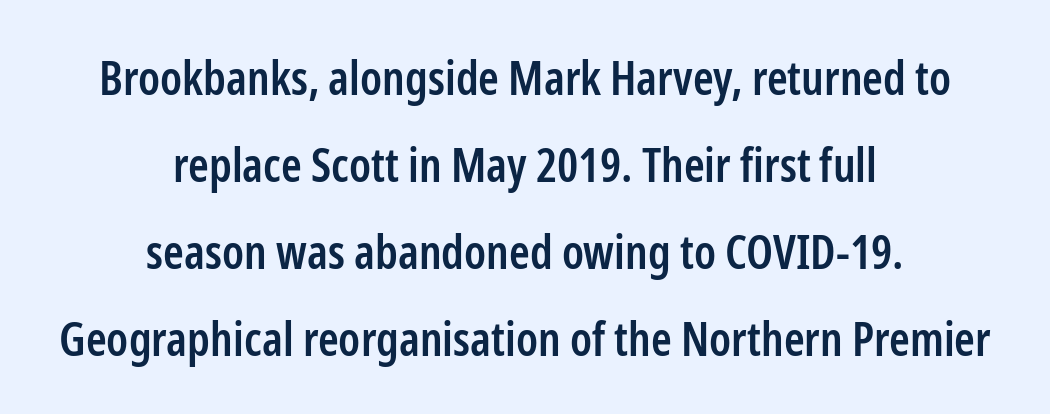
{"serif": "no", "italic": "no", "bold": "semi", "weight": "semibold", "width": "condensed", "stroke_contrast": "low", "x_height": "medium", "monospaced": "no", "underline": "no", "align": "center", "line_spacing_ratio": 1.85, "letter_spacing": "normal", "letter_spacing_em": 0.0, "glyph_px": 47}
